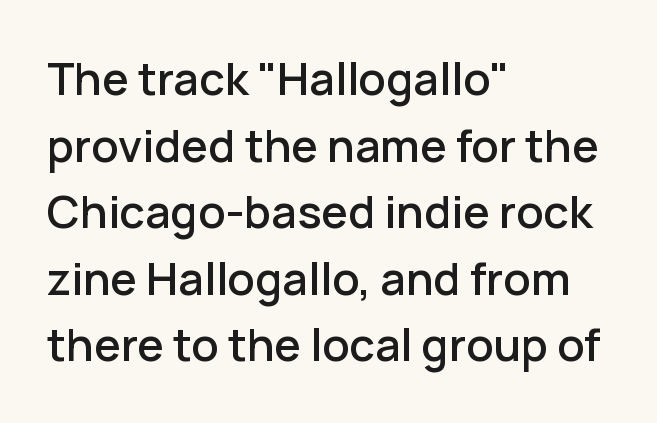
{"serif": "no", "italic": "no", "width": "normal", "stroke_contrast": "low", "x_height": "medium", "monospaced": "no", "underline": "no", "align": "left", "line_spacing": "normal", "line_spacing_ratio": 1.48, "letter_spacing": "normal", "letter_spacing_em": 0.0, "glyph_px": 45}
